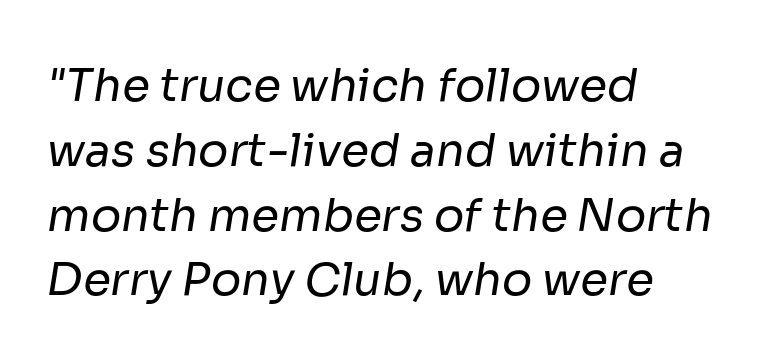
Q: Is the text bold? A: No.
Q: Is the typeface a serif or a sans-serif typeface? A: Sans-serif.
Q: Is the text underlined? A: No.
Q: How is the paragraph aligned? A: Left-aligned.
Q: Is the spacing between letters normal or unusually wide? A: Normal.
Q: Is the spacing between lines tight, normal or loose? A: Normal.
Q: Width (condensed, normal, or wide)? A: Normal.
Q: Stroke contrast? A: Low.
Q: x-height? A: Medium.
Q: Monospaced? A: No.
